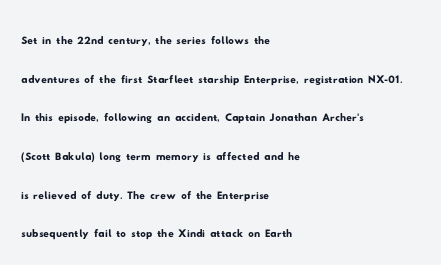
{"serif": "no", "width": "wide", "stroke_contrast": "low", "x_height": "small", "monospaced": "no", "underline": "no", "align": "left", "line_spacing": "normal", "line_spacing_ratio": 1.38, "letter_spacing": "normal", "letter_spacing_em": 0.0, "glyph_px": 28}
